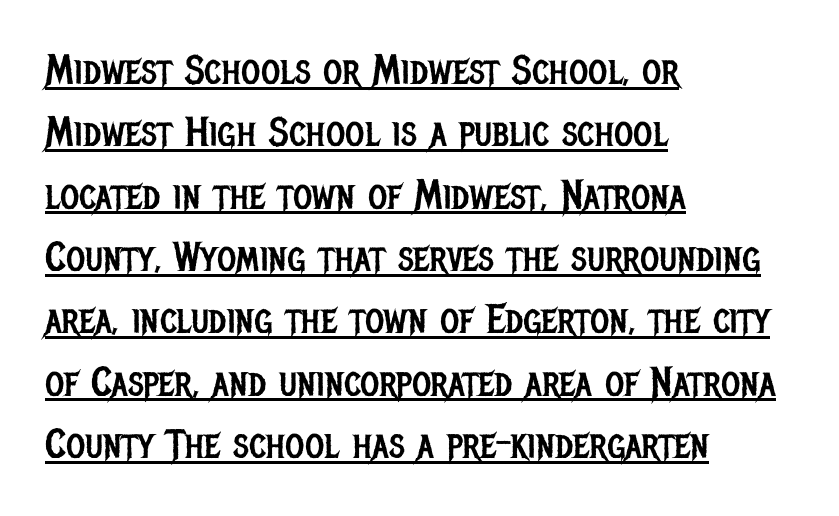
The image shows 41 px regular-weight, condensed sans-serif type, upright; set left-aligned, normal line spacing (1.52x), normal letter spacing, underlined; low stroke contrast and a large x-height.
